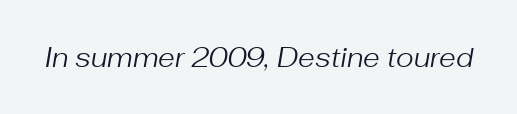
Compared with a typical body face, this is equally light or lighter still. The words here are not underlined. Each word holds together tightly as a unit, with standard inter-letter gaps. The rendering applies a slant to the glyphs.
